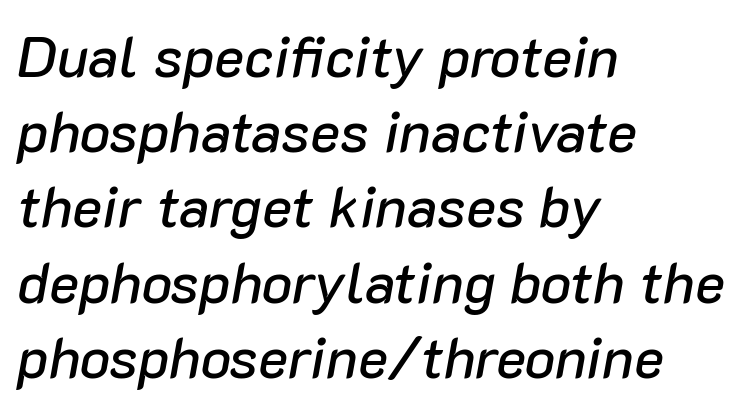
You could not count columns in this text — the font is proportionally spaced. The space beneath each line is pristine and unruled. The passage shown stacks its lines at a standard gap. Tracking value appears to be zero — textbook default spacing. A classic flush-left, rag-right setting is used for this passage. The face used here has a pronounced slope to its letters.
